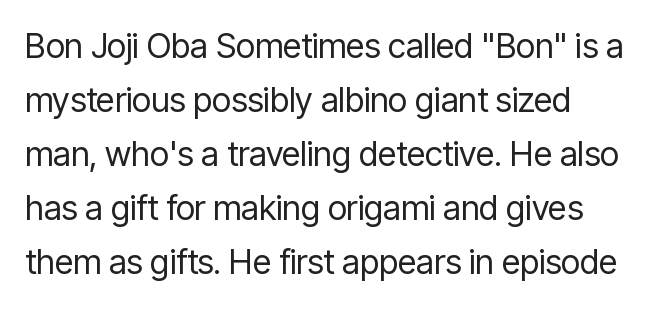
Q: Is the text bold? A: No.
Q: Is the text italic (slanted)? A: No, it is upright.
Q: Is the typeface a serif or a sans-serif typeface? A: Sans-serif.
Q: Is the text underlined? A: No.
Q: How is the paragraph aligned? A: Left-aligned.
Q: Is the spacing between letters normal or unusually wide? A: Normal.
Q: Is the spacing between lines tight, normal or loose? A: Normal.
Q: Width (condensed, normal, or wide)? A: Condensed.
Q: Stroke contrast? A: Low.
Q: x-height? A: Medium.
Q: Monospaced? A: No.
